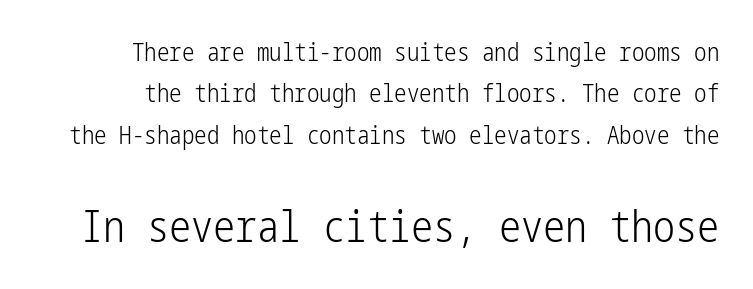
The image shows 44 px light, condensed sans-serif type, upright; set normal line spacing (1.66x), normal letter spacing, not underlined; the second (bottom) block is 1.76x larger; low stroke contrast and a medium x-height.
